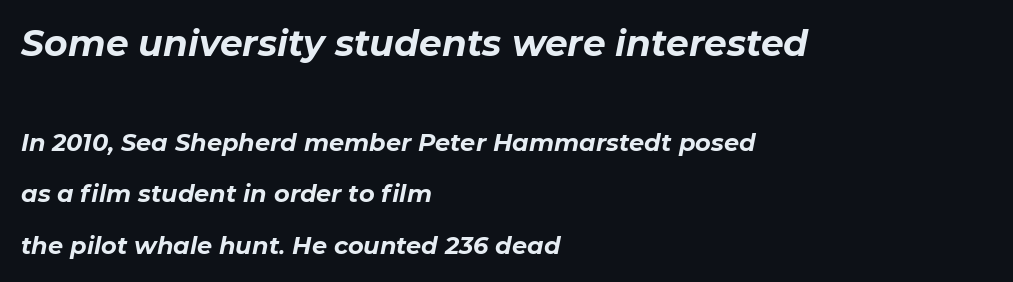
The face used here has the dense, thick strokes of a bold. Every row of glyphs begins at an identical x-position on the left. The horizontal fit of the characters is conventional and even. Descender tails drop into unmarked territory.
